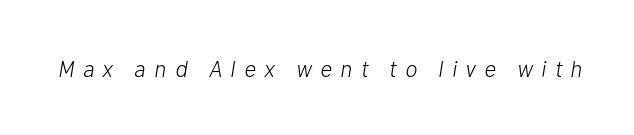
{"italic": "yes", "lean": "right", "slant_degrees": 10, "bold": "no", "underline": "no", "letter_spacing": "wide", "letter_spacing_em": 0.37, "glyph_px": 23}
